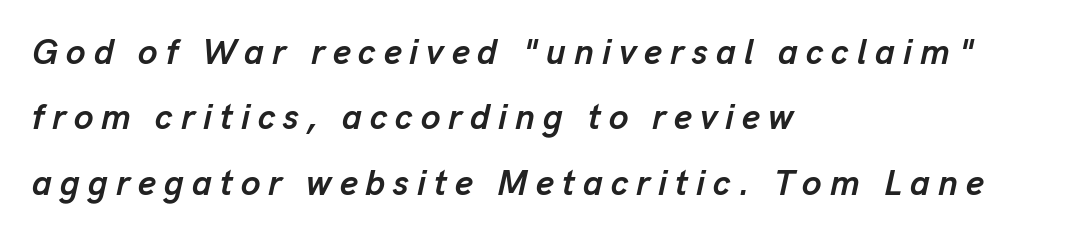
The image shows 35 px semibold type, italic (leaning right); set left-aligned, line spacing 1.87x, unusually wide letter spacing (+0.23 em), not underlined; low stroke contrast and a medium x-height.
